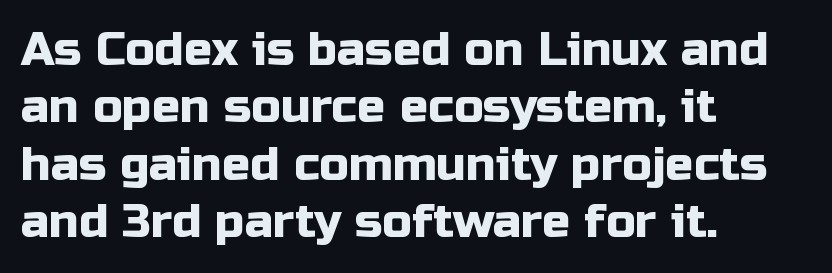
Q: Is the text italic (slanted)? A: No, it is upright.
Q: Is the typeface a serif or a sans-serif typeface? A: Sans-serif.
Q: Is the text underlined? A: No.
Q: How is the paragraph aligned? A: Left-aligned.
Q: Is the spacing between letters normal or unusually wide? A: Normal.
Q: Width (condensed, normal, or wide)? A: Normal.
Q: Stroke contrast? A: Low.
Q: x-height? A: Medium.
Q: Monospaced? A: No.
